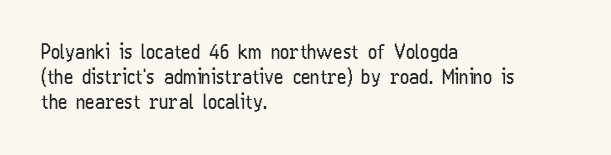
{"italic": "no", "bold": "no", "underline": "no", "align": "left", "line_spacing": "normal", "line_spacing_ratio": 1.26, "letter_spacing": "normal", "letter_spacing_em": 0.0, "glyph_px": 20}
